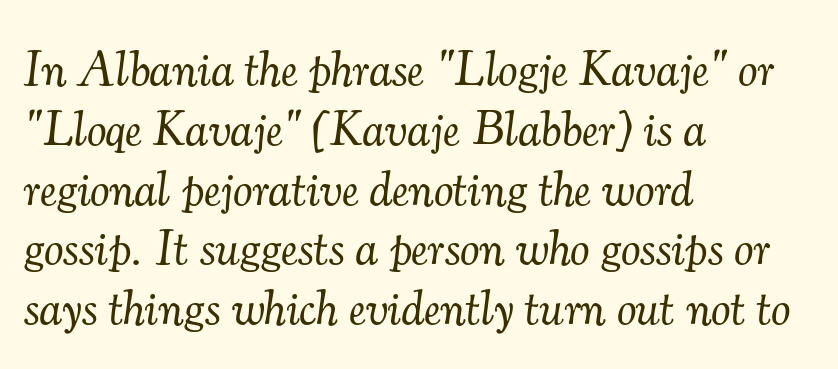
{"serif": "yes", "italic": "yes", "lean": "right", "slant_degrees": 7, "bold": "no", "weight": "light", "width": "normal", "stroke_contrast": "medium", "x_height": "small", "monospaced": "no", "underline": "no", "align": "left", "line_spacing_ratio": 1.22, "letter_spacing": "normal", "letter_spacing_em": 0.0, "glyph_px": 49}
